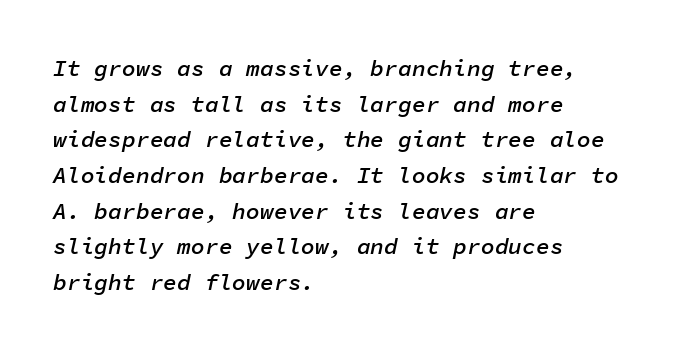
Posture: slanted. Left-aligned paragraph, ragged on the right. Horizontal bands of white between lines are of average thickness. Notice the strokes are somewhat thickened but not fully heavy: this is a semibold. Caption: standard tracking, unaltered. The space beneath each line is pristine and unruled.
